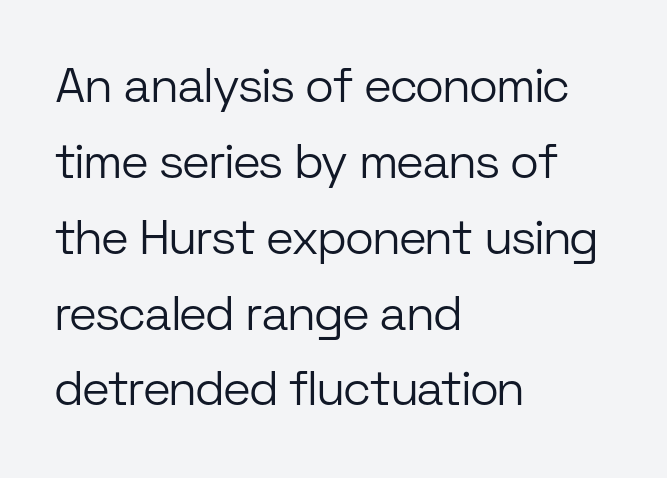
Line spacing here is normal. A clean baseline with only descenders dipping below it. The letters advance in unequal steps, a hallmark of proportional type. Spacing between characters is what you'd get straight out of the box. All the whitespace from short lines collects on the right.
